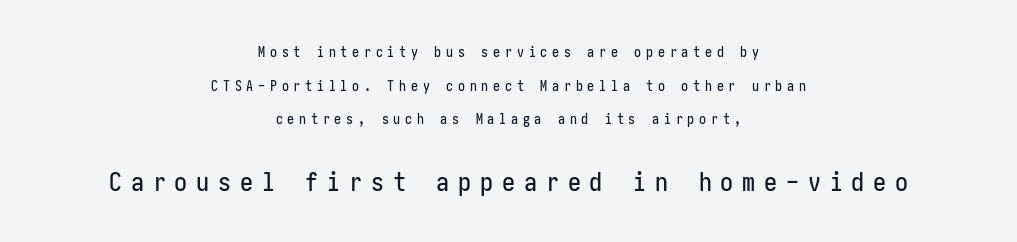
{"italic": "no", "underline": "no", "align": "center", "line_spacing": "loose", "line_spacing_ratio": 2.4, "letter_spacing": "wide", "letter_spacing_em": 0.34, "larger_block": "second", "size_ratio": 1.86, "glyph_px": 26}
